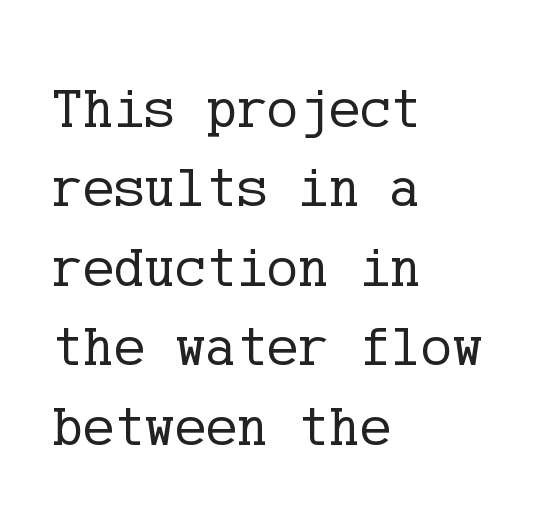
Q: Is the text bold? A: No.
Q: Is the text italic (slanted)? A: No, it is upright.
Q: Is the typeface a serif or a sans-serif typeface? A: Serif.
Q: Is the text underlined? A: No.
Q: How is the paragraph aligned? A: Left-aligned.
Q: Is the spacing between letters normal or unusually wide? A: Normal.
Q: Is the spacing between lines tight, normal or loose? A: Normal.
Q: Width (condensed, normal, or wide)? A: Normal.
Q: Stroke contrast? A: Low.
Q: x-height? A: Medium.
